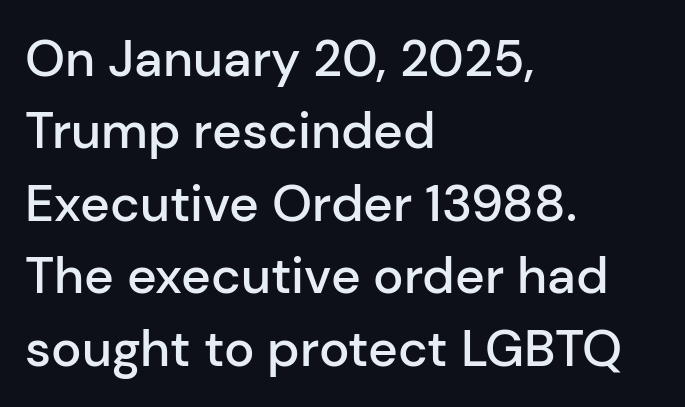
The image shows 51 px semibold sans-serif type, upright; set left-aligned, normal line spacing (1.42x), normal letter spacing, not underlined; low stroke contrast and a medium x-height.
